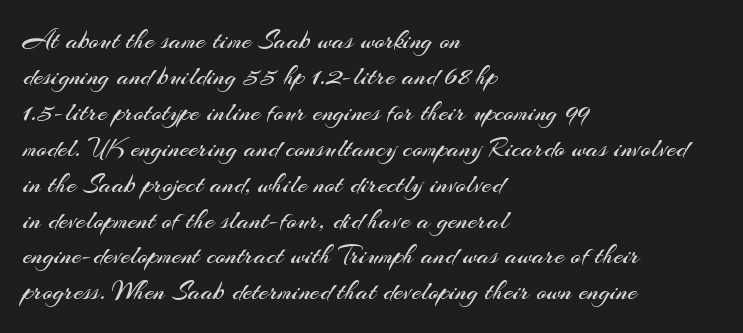
Q: Is the text bold? A: No.
Q: Is the text italic (slanted)? A: Yes.
Q: Is the text underlined? A: No.
Q: How is the paragraph aligned? A: Left-aligned.
Q: Is the spacing between letters normal or unusually wide? A: Normal.
Q: Is the spacing between lines tight, normal or loose? A: Normal.
